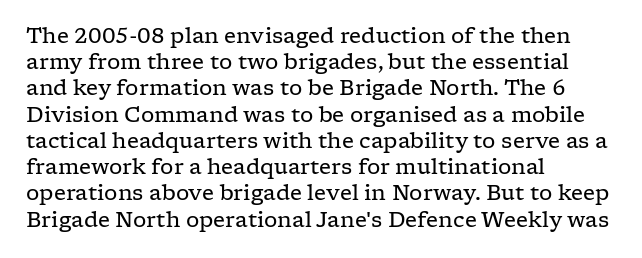
Does extra space separate the letters? No, they use regular spacing. Layout note: lines flush left. The area under the type is left untouched. This reads as an unemphasized weight, regular at the heaviest. This is roman type, the default non-slanted kind. Vertical spacing — default.
